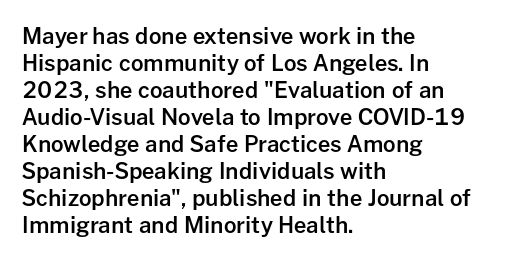
Q: Is the text bold? A: Semi-bold.
Q: Is the text italic (slanted)? A: No, it is upright.
Q: Is the text underlined? A: No.
Q: How is the paragraph aligned? A: Left-aligned.
Q: Is the spacing between letters normal or unusually wide? A: Normal.
